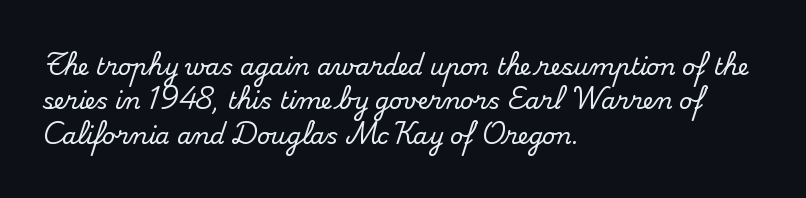
The image shows 23 px text type; set left-aligned, normal line spacing (1.5x), normal letter spacing, not underlined.
